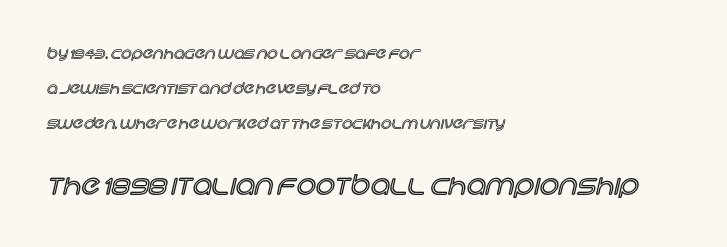
The image shows 27 px text type; set left-aligned, loose line spacing (2.33x), normal letter spacing, not underlined; the second (bottom) block is 1.8x larger.
